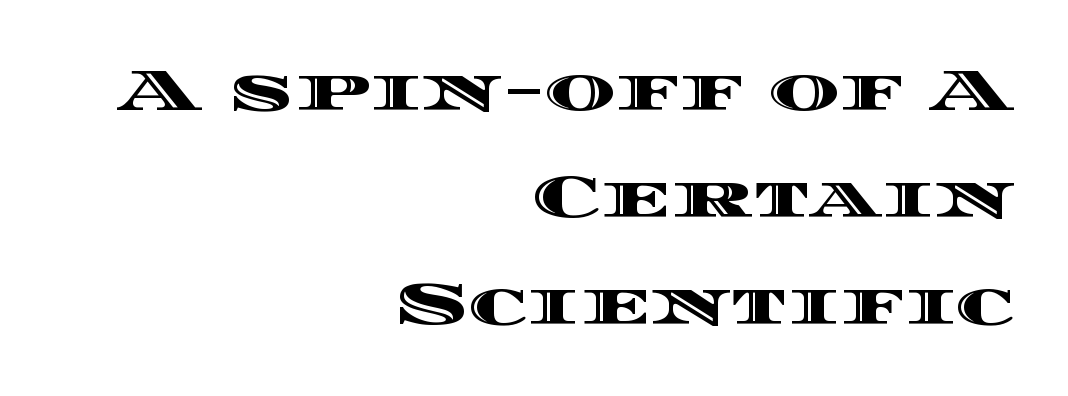
{"italic": "no", "width": "wide", "x_height": "large", "monospaced": "no", "underline": "no", "align": "right", "line_spacing_ratio": 1.78, "letter_spacing": "normal", "letter_spacing_em": 0.0, "glyph_px": 60}
